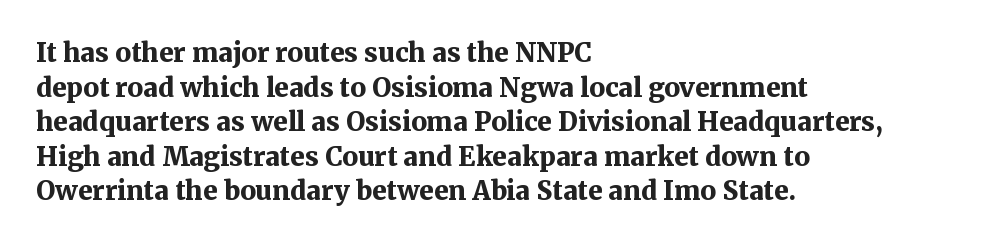
The image shows 26 px bold type, upright; set left-aligned, normal line spacing (1.33x), normal letter spacing, not underlined.
